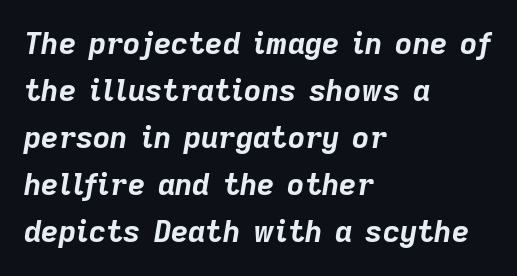
The image shows 30 px bold type, italic (leaning right); set left-aligned, normal line spacing (1.57x), normal letter spacing, not underlined; low stroke contrast and a medium x-height.
